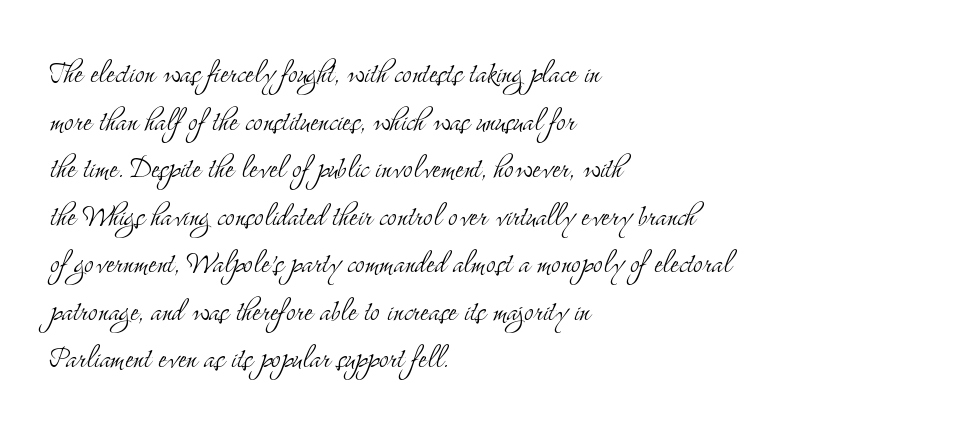
The image shows 36 px light, condensed serif type; set left-aligned, normal line spacing (1.32x), normal letter spacing, not underlined; medium stroke contrast and a small x-height.
